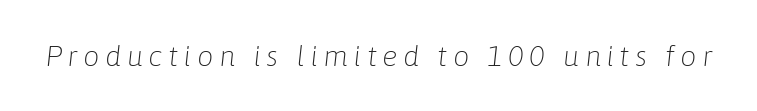
Q: Is the text bold? A: No.
Q: Is the text italic (slanted)? A: Yes, it leans right by about 6 degrees.
Q: Is the text underlined? A: No.
Q: Width (condensed, normal, or wide)? A: Normal.
Q: Stroke contrast? A: Low.
Q: x-height? A: Medium.
Q: Monospaced? A: No.
